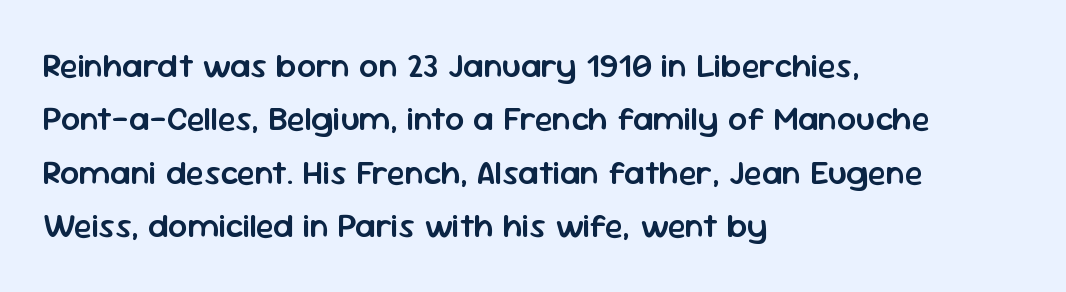
Q: Is the text bold? A: Semi-bold.
Q: Is the text italic (slanted)? A: No, it is upright.
Q: Is the typeface a serif or a sans-serif typeface? A: Sans-serif.
Q: Is the text underlined? A: No.
Q: How is the paragraph aligned? A: Left-aligned.
Q: Is the spacing between letters normal or unusually wide? A: Normal.
Q: Is the spacing between lines tight, normal or loose? A: Normal.
Q: Width (condensed, normal, or wide)? A: Normal.
Q: Stroke contrast? A: Low.
Q: x-height? A: Medium.
Q: Monospaced? A: No.
